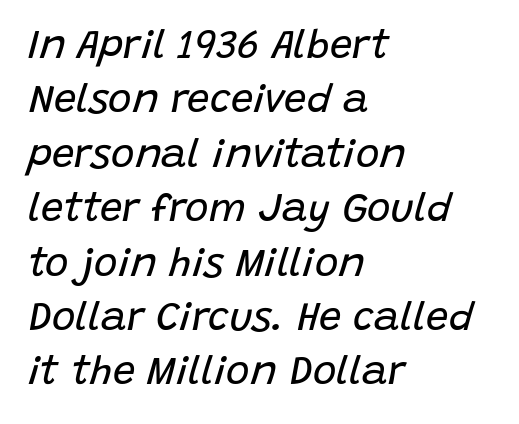
{"italic": "yes", "lean": "right", "slant_degrees": 15, "bold": "no", "weight": "regular", "width": "normal", "stroke_contrast": "low", "x_height": "large", "monospaced": "no", "underline": "no", "align": "left", "line_spacing": "normal", "line_spacing_ratio": 1.36, "letter_spacing": "normal", "letter_spacing_em": 0.0, "glyph_px": 40}
